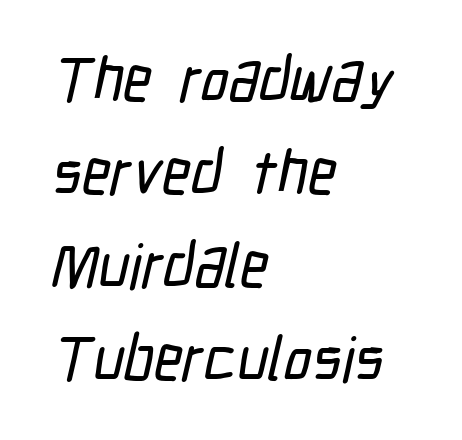
Q: Is the typeface a serif or a sans-serif typeface? A: Sans-serif.
Q: Is the text underlined? A: No.
Q: How is the paragraph aligned? A: Left-aligned.
Q: Is the spacing between letters normal or unusually wide? A: Normal.
Q: Is the spacing between lines tight, normal or loose? A: Normal.
Q: Width (condensed, normal, or wide)? A: Condensed.
Q: Stroke contrast? A: Low.
Q: x-height? A: Medium.
Q: Monospaced? A: No.
